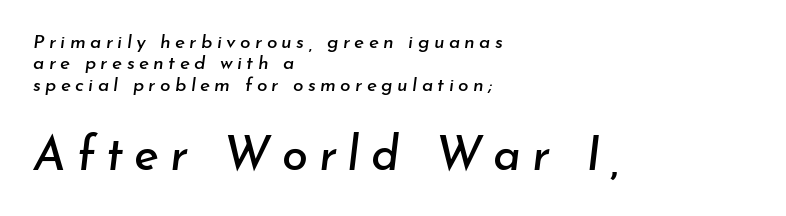
Q: Is the text italic (slanted)? A: Yes, it leans right by about 7 degrees.
Q: Is the text underlined? A: No.
Q: How is the paragraph aligned? A: Left-aligned.
Q: Is the spacing between letters normal or unusually wide? A: Unusually wide.
Q: Is the spacing between lines tight, normal or loose? A: Tight.
Q: Which block of text is set in a larger size, the first (top) or the second (bottom)? A: The second (bottom) one.
Q: Width (condensed, normal, or wide)? A: Normal.
Q: Stroke contrast? A: Low.
Q: x-height? A: Small.
Q: Monospaced? A: No.
